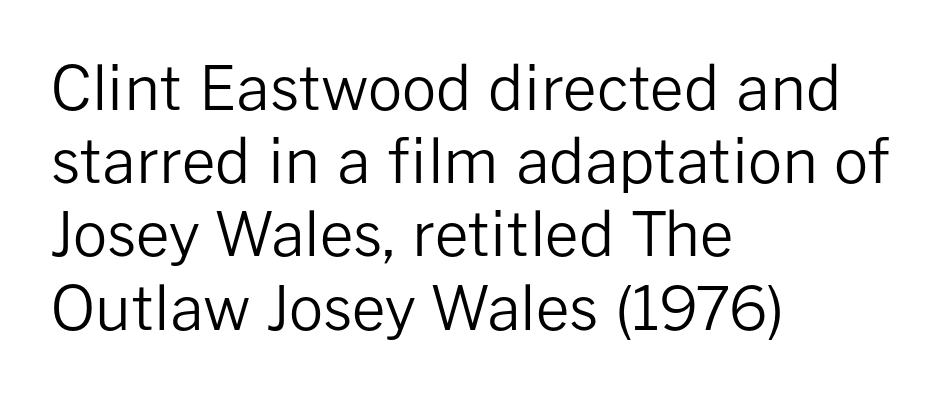
{"serif": "no", "italic": "no", "bold": "no", "weight": "regular", "width": "normal", "stroke_contrast": "low", "x_height": "medium", "monospaced": "no", "underline": "no", "align": "left", "line_spacing_ratio": 1.22, "letter_spacing": "normal", "letter_spacing_em": 0.0, "glyph_px": 60}
